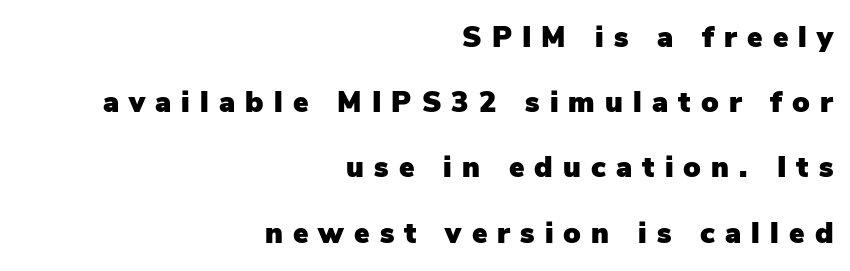
The image shows 29 px sans-serif type, upright; set right-aligned, loose line spacing (2.25x), unusually wide letter spacing (+0.35 em), not underlined; low stroke contrast and a medium x-height.
